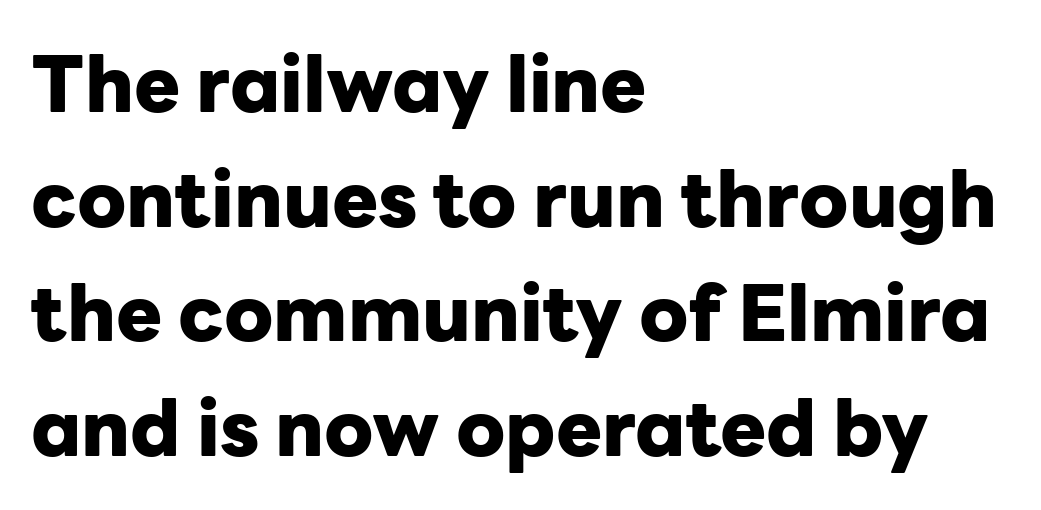
{"serif": "no", "italic": "no", "bold": "yes", "weight": "heavy", "width": "normal", "stroke_contrast": "low", "x_height": "medium", "monospaced": "no", "underline": "no", "align": "left", "line_spacing": "normal", "line_spacing_ratio": 1.49, "letter_spacing": "normal", "letter_spacing_em": 0.0, "glyph_px": 77}
